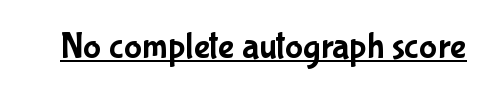
The image shows 38 px condensed sans-serif type, upright; set normal letter spacing, underlined; low stroke contrast and a medium x-height.
